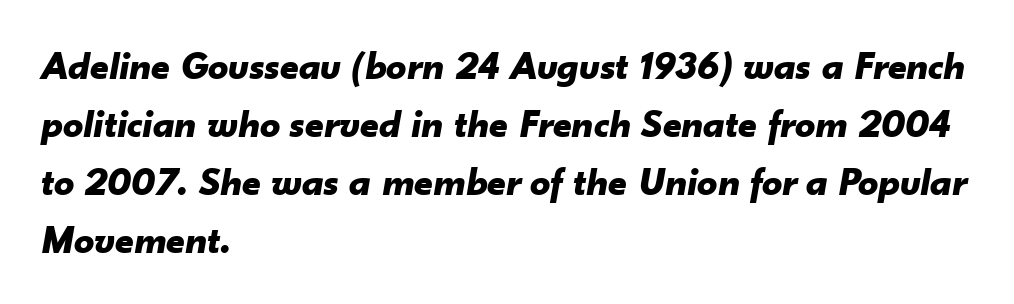
The image shows 40 px bold type, italic (leaning right); set left-aligned, normal line spacing (1.45x), normal letter spacing, not underlined; low stroke contrast and a small x-height.
